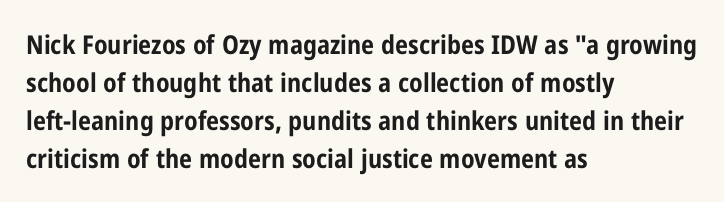
Horizontal alignment here is leftward, the default for most running prose. Nothing unusual about the tracking: characters are spaced as the font intends. Students, observe: this is what conventionally led text looks like. Does the lettering tilt? It doesn't — this is upright.
